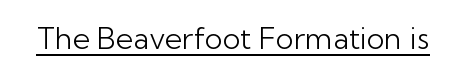
The image shows 30 px light sans-serif type, upright; set normal letter spacing, underlined; low stroke contrast and a medium x-height.
